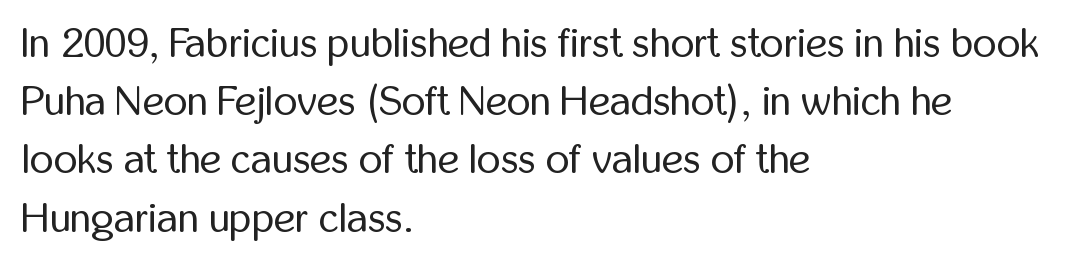
Q: Is the text bold? A: No.
Q: Is the text italic (slanted)? A: No, it is upright.
Q: Is the typeface a serif or a sans-serif typeface? A: Sans-serif.
Q: Is the text underlined? A: No.
Q: How is the paragraph aligned? A: Left-aligned.
Q: Is the spacing between letters normal or unusually wide? A: Normal.
Q: Is the spacing between lines tight, normal or loose? A: Normal.
Q: Width (condensed, normal, or wide)? A: Condensed.
Q: Stroke contrast? A: Low.
Q: x-height? A: Medium.
Q: Monospaced? A: No.
